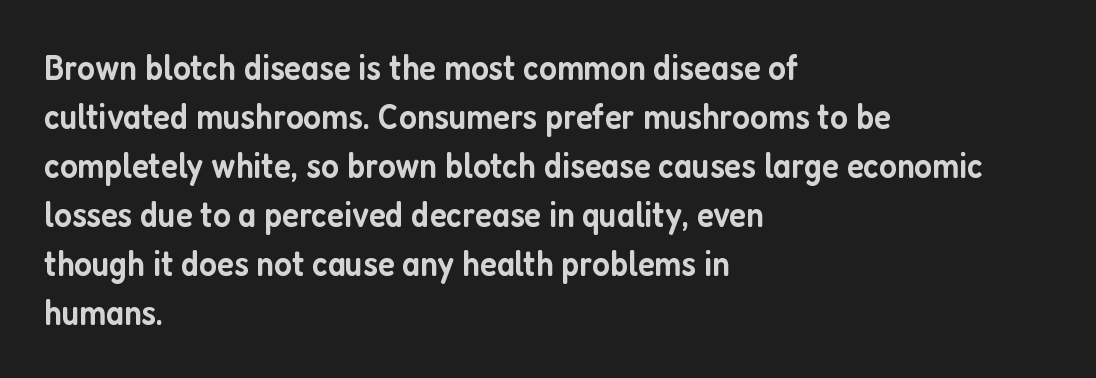
The image shows 36 px semibold, condensed sans-serif type, upright; set left-aligned, normal line spacing (1.36x), normal letter spacing, not underlined; low stroke contrast and a medium x-height.
